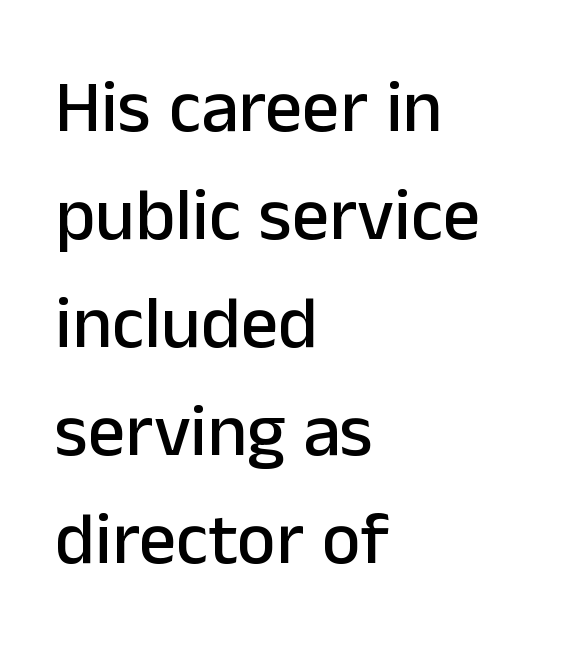
Q: Is the text italic (slanted)? A: No, it is upright.
Q: Is the typeface a serif or a sans-serif typeface? A: Sans-serif.
Q: Is the text underlined? A: No.
Q: How is the paragraph aligned? A: Left-aligned.
Q: Is the spacing between letters normal or unusually wide? A: Normal.
Q: Is the spacing between lines tight, normal or loose? A: Normal.
Q: Width (condensed, normal, or wide)? A: Normal.
Q: Stroke contrast? A: Low.
Q: x-height? A: Medium.
Q: Monospaced? A: No.
